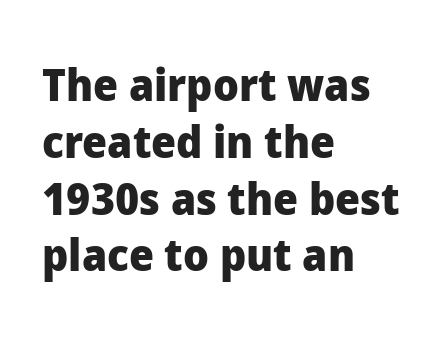
The glyphs are unaccompanied by any horizontal stroke below them. Upright lettering throughout. This sample has the flowing, uneven cadence of proportional lettering. I'd describe the lettering as bold — thick and assertive. This sample uses plain, unmodified letter spacing.
